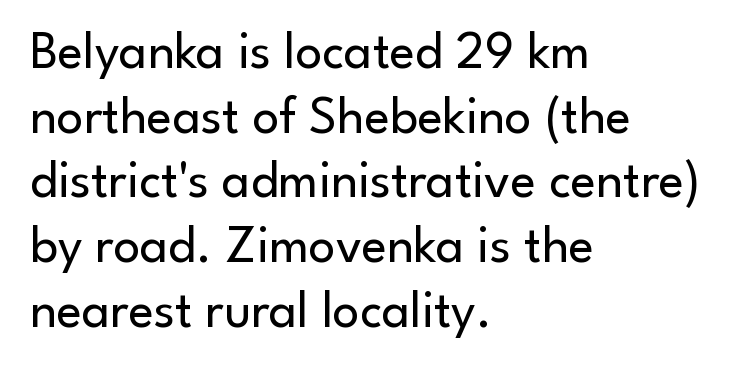
The image shows 53 px regular-weight sans-serif type, upright; set left-aligned, line spacing 1.22x, normal letter spacing, not underlined; low stroke contrast and a small x-height.
